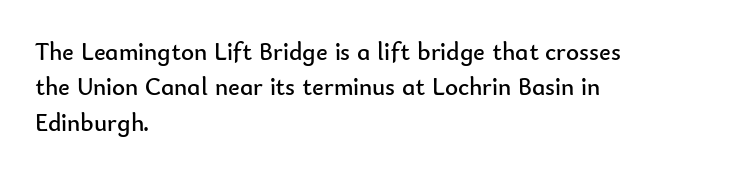
{"italic": "no", "bold": "no", "underline": "no", "align": "left", "line_spacing": "normal", "line_spacing_ratio": 1.42, "letter_spacing": "normal", "letter_spacing_em": 0.0, "glyph_px": 25}
